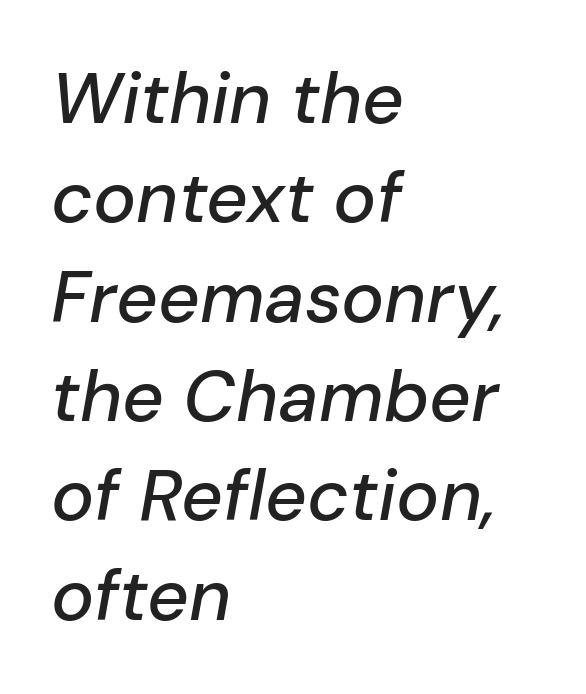
The image shows 72 px text type, italic (leaning right); set left-aligned, normal line spacing (1.38x), normal letter spacing, not underlined; low stroke contrast and a medium x-height.
